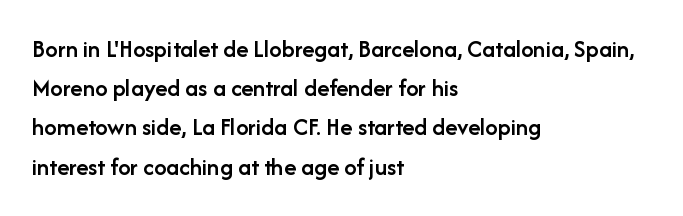
{"italic": "no", "bold": "semi", "underline": "no", "align": "left", "line_spacing": "normal", "line_spacing_ratio": 1.57, "letter_spacing": "normal", "letter_spacing_em": 0.0, "glyph_px": 25}
